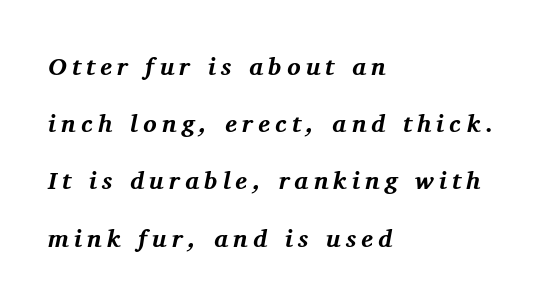
The image shows 25 px bold type, italic (leaning right); set left-aligned, loose line spacing (2.29x), unusually wide letter spacing (+0.21 em), not underlined.
